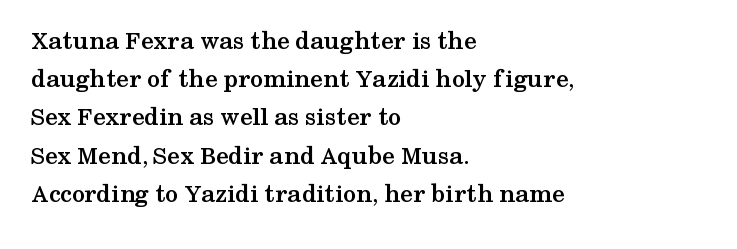
The image shows 26 px bold type, upright; set left-aligned, normal line spacing (1.47x), normal letter spacing, not underlined.
